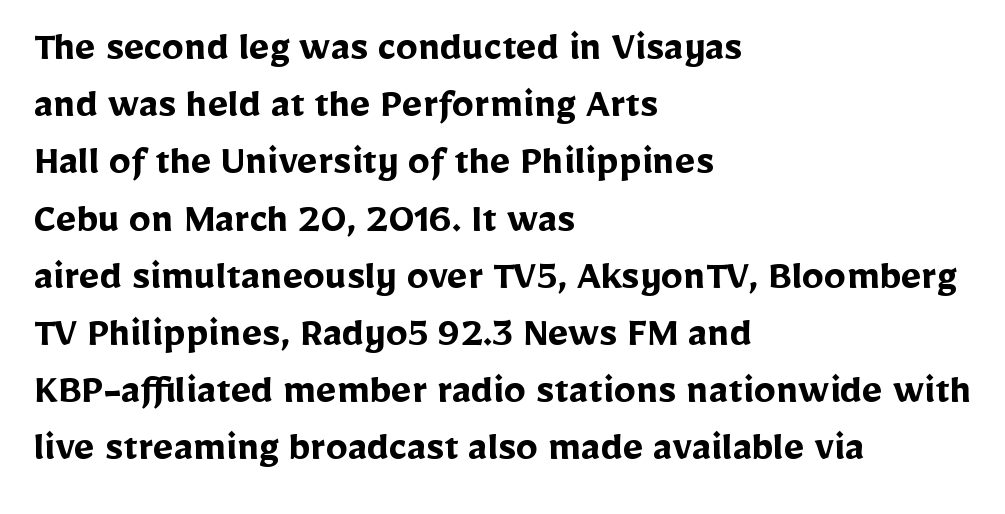
The image shows 44 px semibold sans-serif type, upright; set left-aligned, normal line spacing (1.3x), normal letter spacing, not underlined; low stroke contrast and a medium x-height.
